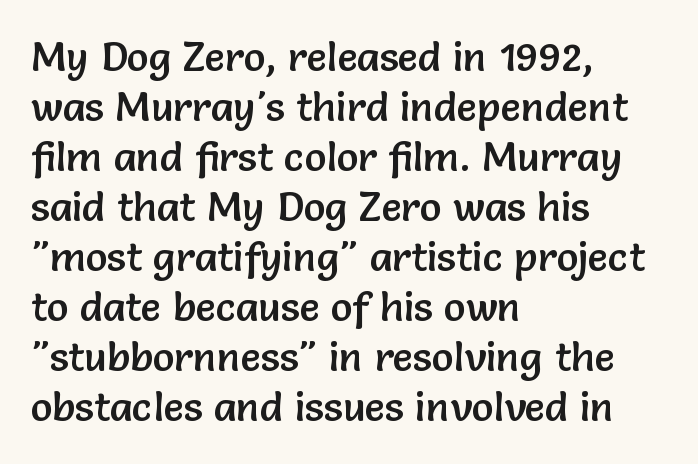
The image shows 41 px sans-serif type, upright; set left-aligned, line spacing 1.22x, normal letter spacing, not underlined; low stroke contrast and a medium x-height.
